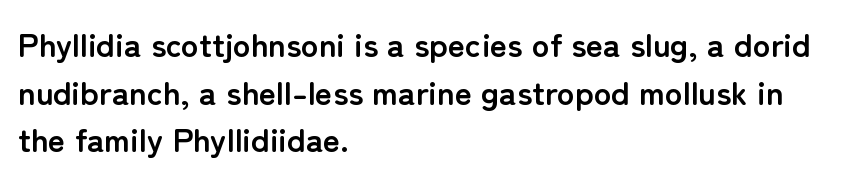
The image shows 33 px semibold sans-serif type, upright; set left-aligned, normal line spacing (1.44x), normal letter spacing, not underlined; low stroke contrast and a medium x-height.
